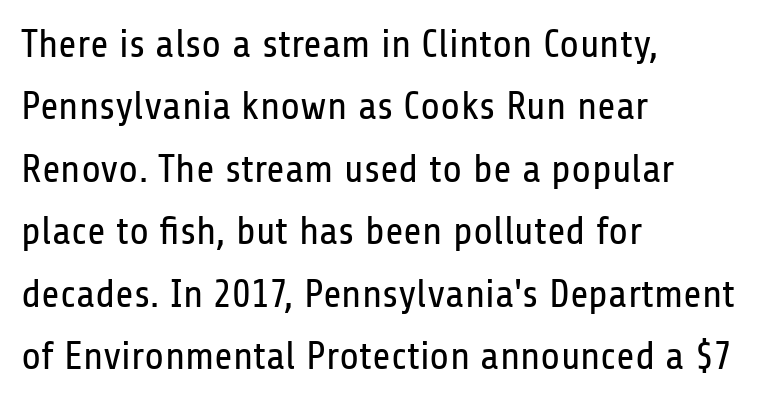
Q: Is the text bold? A: No.
Q: Is the text italic (slanted)? A: No, it is upright.
Q: Is the typeface a serif or a sans-serif typeface? A: Sans-serif.
Q: Is the text underlined? A: No.
Q: How is the paragraph aligned? A: Left-aligned.
Q: Is the spacing between letters normal or unusually wide? A: Normal.
Q: Is the spacing between lines tight, normal or loose? A: Normal.
Q: Width (condensed, normal, or wide)? A: Condensed.
Q: Stroke contrast? A: Low.
Q: x-height? A: Medium.
Q: Monospaced? A: No.
